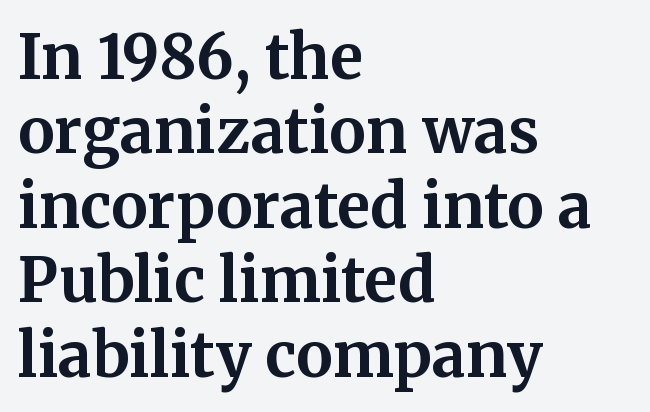
{"serif": "yes", "italic": "no", "bold": "yes", "weight": "bold", "width": "normal", "stroke_contrast": "medium", "x_height": "medium", "monospaced": "no", "underline": "no", "align": "left", "line_spacing_ratio": 1.22, "letter_spacing": "normal", "letter_spacing_em": 0.0, "glyph_px": 61}
